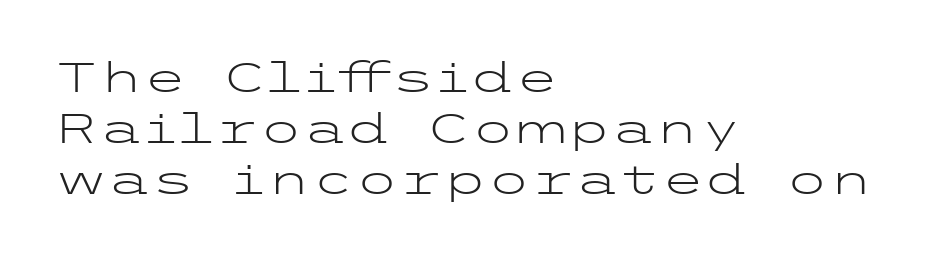
{"serif": "no", "italic": "no", "bold": "no", "weight": "light", "width": "wide", "stroke_contrast": "low", "x_height": "medium", "underline": "no", "align": "left", "line_spacing": "normal", "line_spacing_ratio": 1.28, "letter_spacing": "normal", "letter_spacing_em": 0.0, "glyph_px": 40}
